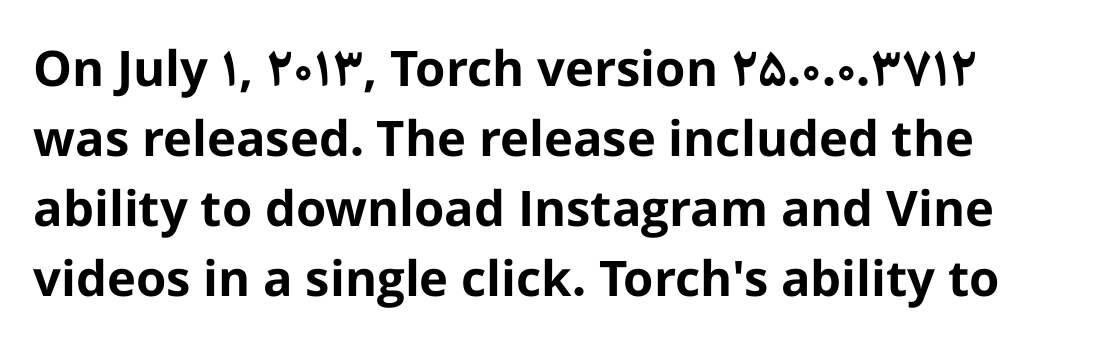
Q: Is the text bold? A: Yes.
Q: Is the text italic (slanted)? A: No, it is upright.
Q: Is the typeface a serif or a sans-serif typeface? A: Sans-serif.
Q: Is the text underlined? A: No.
Q: Is the spacing between letters normal or unusually wide? A: Normal.
Q: Is the spacing between lines tight, normal or loose? A: Normal.
Q: Width (condensed, normal, or wide)? A: Normal.
Q: Stroke contrast? A: Low.
Q: x-height? A: Medium.
Q: Monospaced? A: No.
